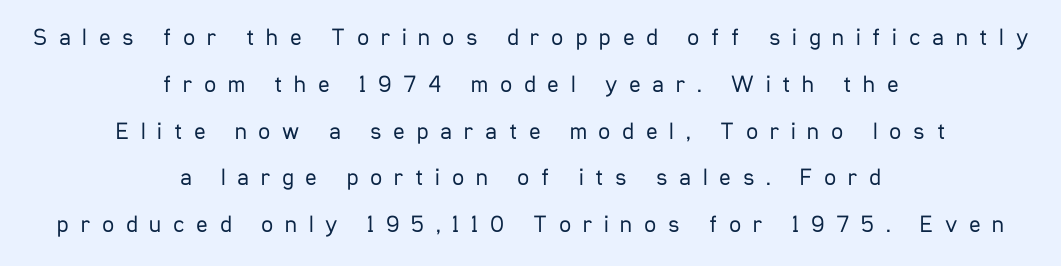
These lines were composed using upright roman letters. Horizontally, the lines are justified to the midpoint only. The letterforms stand isolated, each surrounded by extra space. The specimen omits any rule beneath the text block's lines. Letters have the restrained weight of plain body copy at most.
